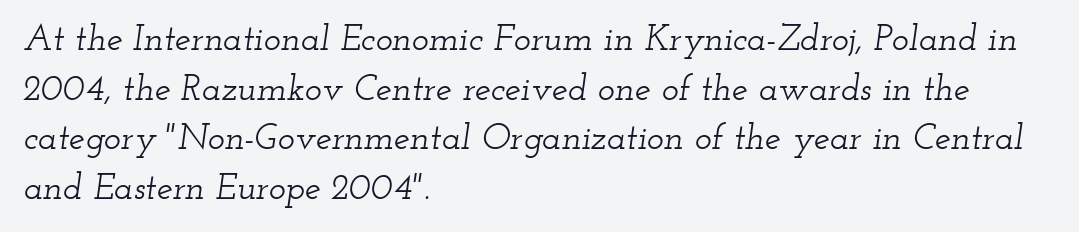
Q: Is the text italic (slanted)? A: Yes, it leans right by about 12 degrees.
Q: Is the typeface a serif or a sans-serif typeface? A: Serif.
Q: Is the text underlined? A: No.
Q: How is the paragraph aligned? A: Left-aligned.
Q: Is the spacing between letters normal or unusually wide? A: Normal.
Q: Is the spacing between lines tight, normal or loose? A: Normal.
Q: Width (condensed, normal, or wide)? A: Wide.
Q: Stroke contrast? A: Low.
Q: x-height? A: Small.
Q: Monospaced? A: No.
